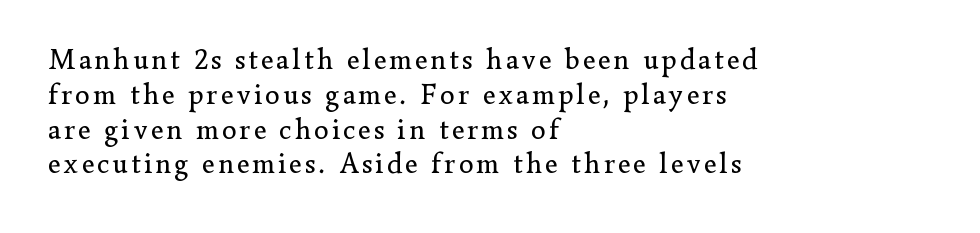
{"serif": "yes", "italic": "no", "bold": "no", "weight": "regular", "width": "normal", "stroke_contrast": "low", "x_height": "small", "monospaced": "no", "underline": "no", "align": "left", "line_spacing_ratio": 1.2, "glyph_px": 29}
